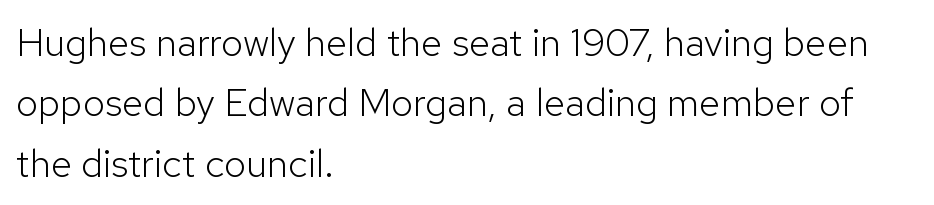
Q: Is the text bold? A: No.
Q: Is the text italic (slanted)? A: No, it is upright.
Q: Is the typeface a serif or a sans-serif typeface? A: Sans-serif.
Q: Is the text underlined? A: No.
Q: How is the paragraph aligned? A: Left-aligned.
Q: Is the spacing between letters normal or unusually wide? A: Normal.
Q: Is the spacing between lines tight, normal or loose? A: Normal.
Q: Width (condensed, normal, or wide)? A: Normal.
Q: Stroke contrast? A: Low.
Q: x-height? A: Medium.
Q: Monospaced? A: No.
